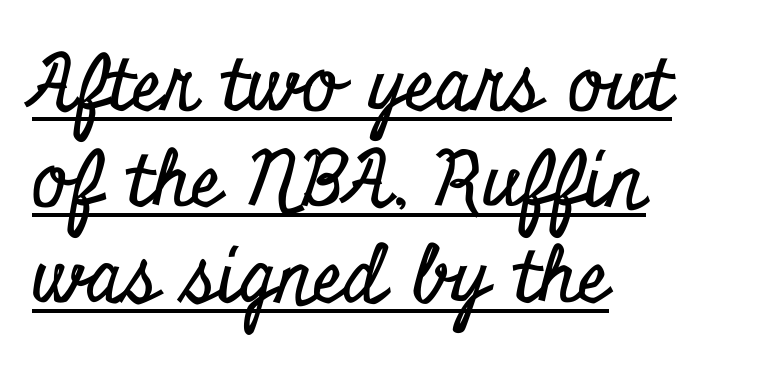
Q: Is the text italic (slanted)? A: Yes.
Q: Is the typeface a serif or a sans-serif typeface? A: Serif.
Q: Is the text underlined? A: Yes.
Q: How is the paragraph aligned? A: Left-aligned.
Q: Is the spacing between letters normal or unusually wide? A: Normal.
Q: Is the spacing between lines tight, normal or loose? A: Normal.
Q: Width (condensed, normal, or wide)? A: Condensed.
Q: Stroke contrast? A: Low.
Q: x-height? A: Small.
Q: Monospaced? A: No.
